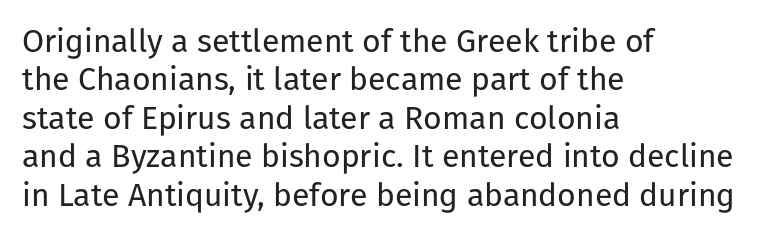
{"serif": "no", "italic": "no", "bold": "no", "weight": "regular", "width": "normal", "stroke_contrast": "low", "x_height": "medium", "monospaced": "no", "underline": "no", "align": "left", "line_spacing_ratio": 1.2, "letter_spacing": "normal", "letter_spacing_em": 0.0, "glyph_px": 32}
